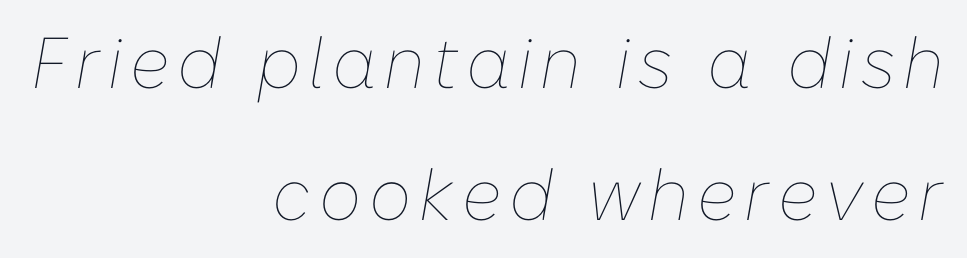
{"italic": "yes", "lean": "right", "slant_degrees": 10, "bold": "no", "weight": "thin", "width": "normal", "stroke_contrast": "low", "x_height": "medium", "monospaced": "no", "underline": "no", "align": "right", "line_spacing_ratio": 1.84, "glyph_px": 72}
